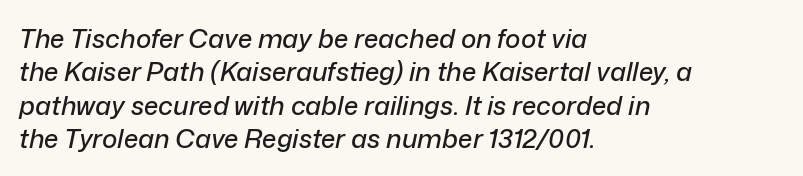
Q: Is the text italic (slanted)? A: Yes, it leans right by about 12 degrees.
Q: Is the text underlined? A: No.
Q: How is the paragraph aligned? A: Left-aligned.
Q: Is the spacing between letters normal or unusually wide? A: Normal.
Q: Is the spacing between lines tight, normal or loose? A: Normal.
